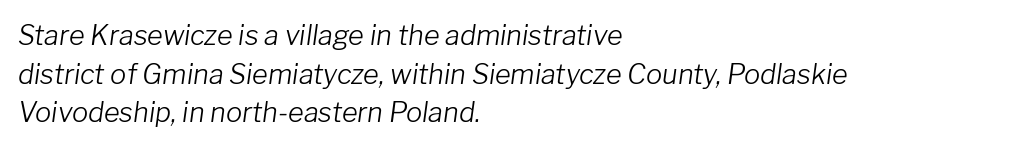
Each row of text sits above clean, open space. The whole block is typeset with a tilt. The lines are quadded left. The rendering uses a moderate line-height, typical for paragraphs.
